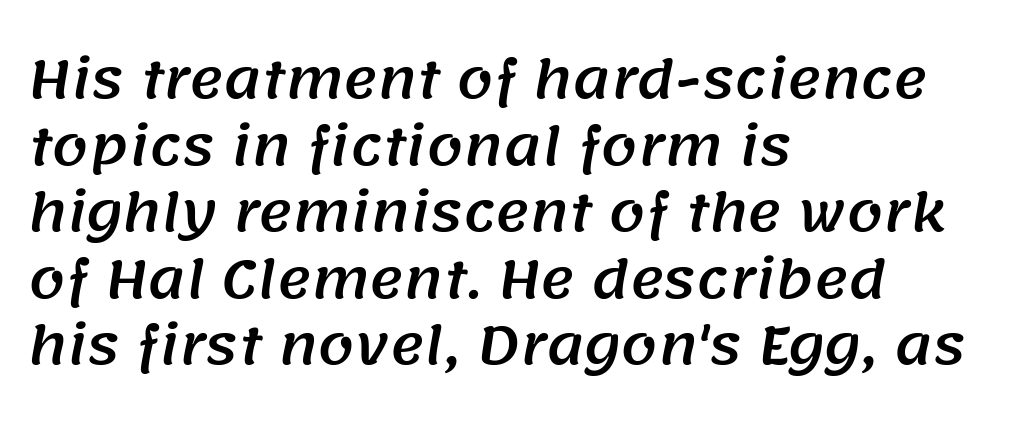
The image shows 52 px sans-serif type; set left-aligned, normal line spacing (1.28x), normal letter spacing, not underlined; medium stroke contrast and a large x-height.
